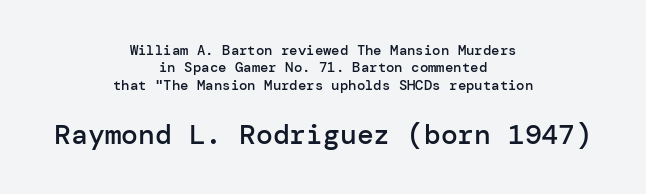
The image shows 28 px semibold sans-serif type, upright; set centered, normal line spacing (1.25x), normal letter spacing, not underlined; the second (bottom) block is 2.0x larger; low stroke contrast and a medium x-height.
